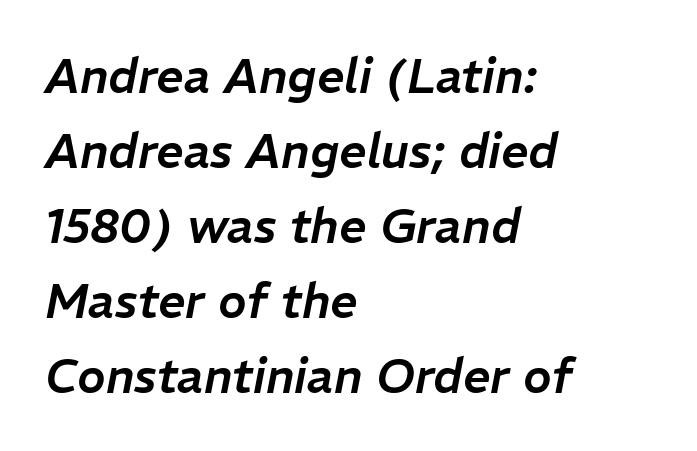
{"italic": "yes", "lean": "right", "slant_degrees": 11, "width": "normal", "stroke_contrast": "low", "x_height": "medium", "monospaced": "no", "underline": "no", "align": "left", "line_spacing": "normal", "line_spacing_ratio": 1.56, "letter_spacing": "normal", "letter_spacing_em": 0.0, "glyph_px": 48}
